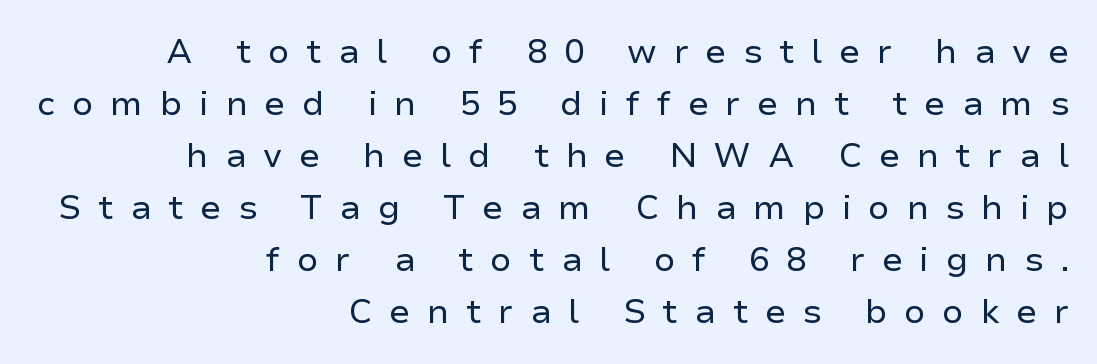
The image shows 34 px regular-weight sans-serif type, upright; set right-aligned, normal line spacing (1.53x), unusually wide letter spacing (+0.49 em), not underlined; low stroke contrast and a medium x-height.
